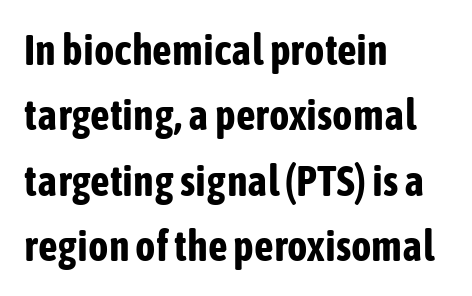
{"serif": "no", "italic": "no", "bold": "yes", "weight": "bold", "width": "condensed", "stroke_contrast": "low", "x_height": "medium", "monospaced": "no", "underline": "no", "align": "left", "line_spacing": "normal", "line_spacing_ratio": 1.52, "letter_spacing": "normal", "letter_spacing_em": 0.0, "glyph_px": 43}
